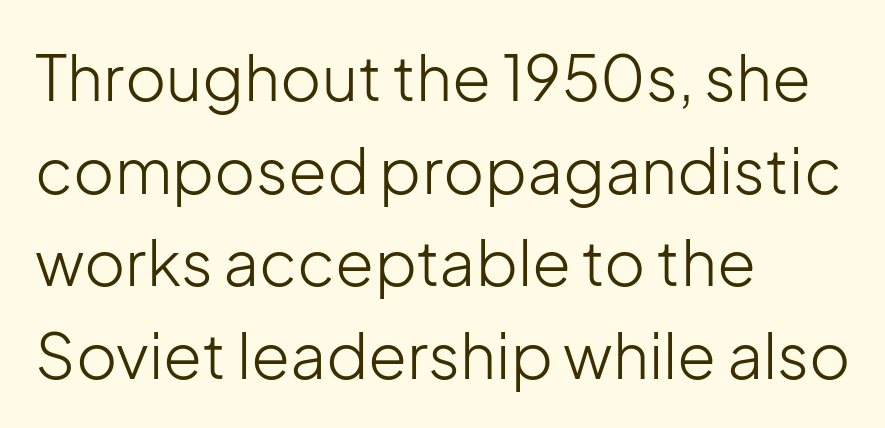
The image shows 63 px light sans-serif type, upright; set left-aligned, normal line spacing (1.47x), normal letter spacing, not underlined; low stroke contrast and a medium x-height.
